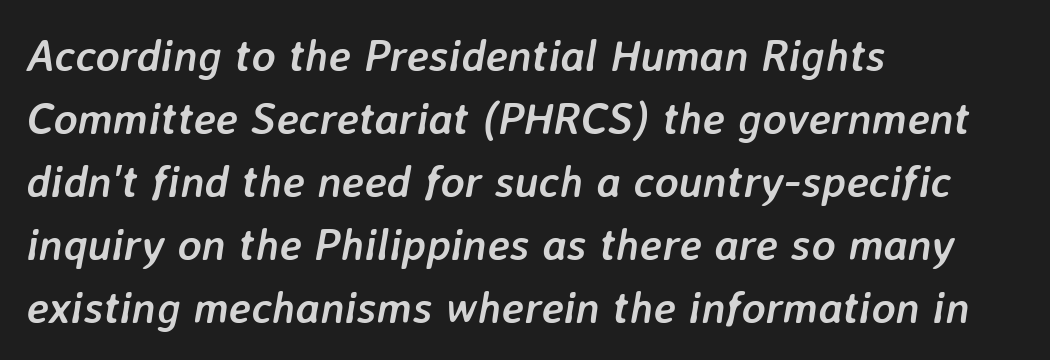
Q: Is the text bold? A: Yes.
Q: Is the text italic (slanted)? A: Yes, it leans right by about 7 degrees.
Q: Is the text underlined? A: No.
Q: How is the paragraph aligned? A: Left-aligned.
Q: Is the spacing between letters normal or unusually wide? A: Normal.
Q: Is the spacing between lines tight, normal or loose? A: Normal.
Q: Width (condensed, normal, or wide)? A: Normal.
Q: Stroke contrast? A: Low.
Q: x-height? A: Medium.
Q: Monospaced? A: No.
